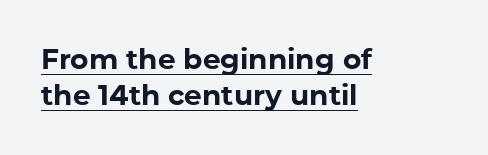
Q: Is the text bold? A: Yes.
Q: Is the text italic (slanted)? A: No, it is upright.
Q: Is the typeface a serif or a sans-serif typeface? A: Sans-serif.
Q: Is the text underlined? A: Yes.
Q: How is the paragraph aligned? A: Left-aligned.
Q: Is the spacing between letters normal or unusually wide? A: Normal.
Q: Is the spacing between lines tight, normal or loose? A: Normal.
Q: Width (condensed, normal, or wide)? A: Normal.
Q: Stroke contrast? A: Low.
Q: x-height? A: Medium.
Q: Monospaced? A: No.
